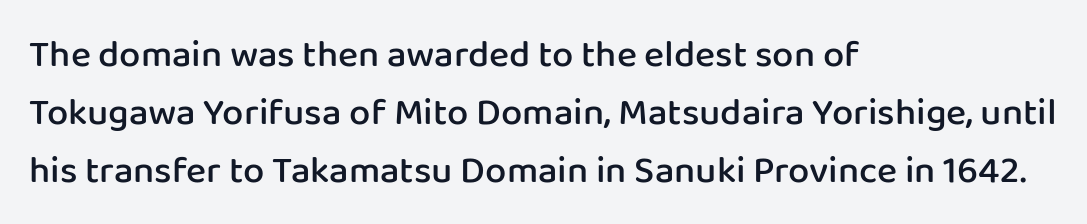
The image shows 38 px semibold sans-serif type, upright; set left-aligned, normal line spacing (1.53x), normal letter spacing, not underlined; low stroke contrast and a medium x-height.
